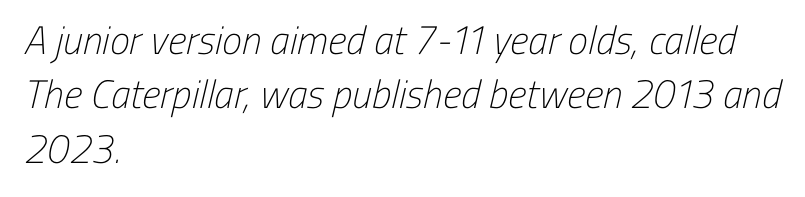
The image shows 40 px light, condensed sans-serif type; set left-aligned, normal line spacing (1.36x), normal letter spacing, not underlined; low stroke contrast and a medium x-height.
